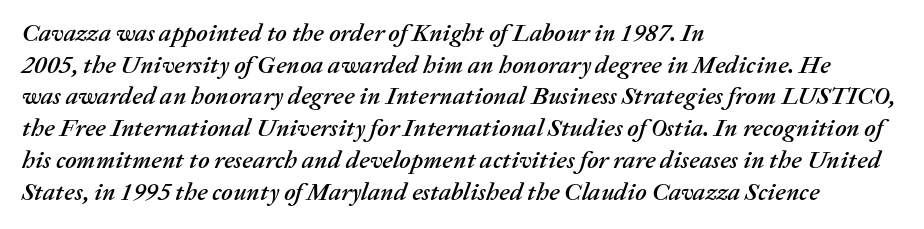
{"italic": "yes", "lean": "right", "slant_degrees": 20, "underline": "no", "align": "left", "line_spacing": "normal", "line_spacing_ratio": 1.27, "letter_spacing": "normal", "letter_spacing_em": 0.0, "glyph_px": 25}
